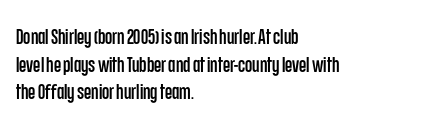
{"italic": "no", "underline": "no", "align": "left", "line_spacing": "normal", "line_spacing_ratio": 1.32, "letter_spacing": "normal", "letter_spacing_em": 0.0, "glyph_px": 21}
